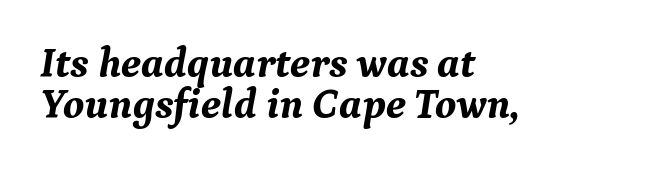
The image shows 42 px bold serif type, italic (leaning right); set left-aligned, tight line spacing (0.97x), normal letter spacing, not underlined; medium stroke contrast and a medium x-height.
